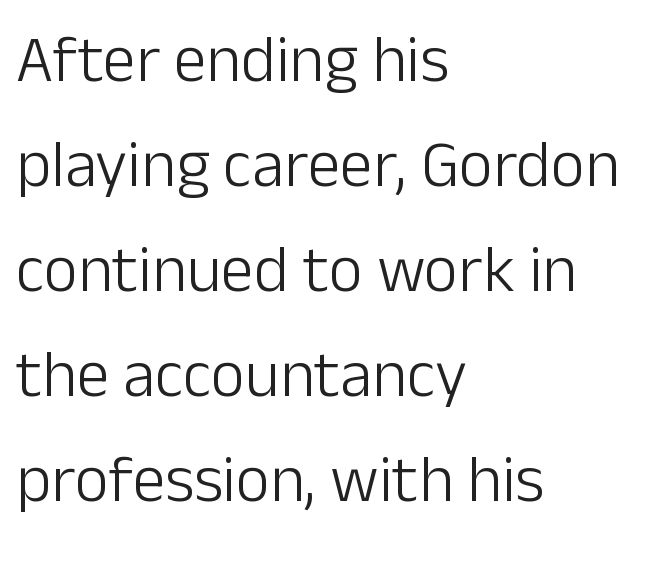
The image shows 66 px light sans-serif type, upright; set left-aligned, normal line spacing (1.59x), normal letter spacing, not underlined; low stroke contrast and a medium x-height.
